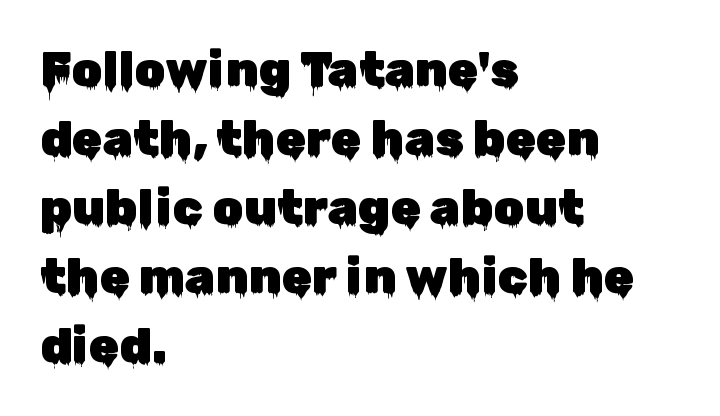
Q: Is the text italic (slanted)? A: No, it is upright.
Q: Is the typeface a serif or a sans-serif typeface? A: Sans-serif.
Q: Is the text underlined? A: No.
Q: How is the paragraph aligned? A: Left-aligned.
Q: Is the spacing between letters normal or unusually wide? A: Normal.
Q: Is the spacing between lines tight, normal or loose? A: Normal.
Q: Width (condensed, normal, or wide)? A: Normal.
Q: Stroke contrast? A: Low.
Q: x-height? A: Medium.
Q: Monospaced? A: No.
